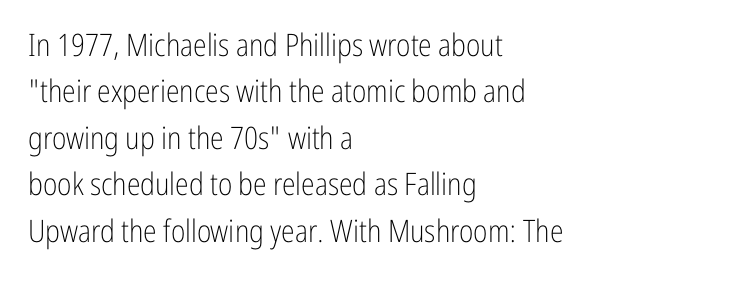
{"serif": "no", "italic": "no", "bold": "no", "weight": "light", "width": "condensed", "stroke_contrast": "low", "x_height": "medium", "monospaced": "no", "underline": "no", "align": "left", "line_spacing": "normal", "line_spacing_ratio": 1.5, "letter_spacing": "normal", "letter_spacing_em": 0.0, "glyph_px": 31}
